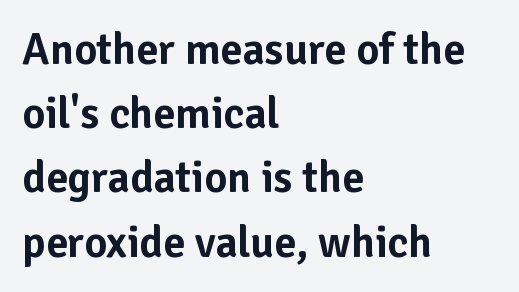
{"serif": "no", "italic": "no", "width": "normal", "stroke_contrast": "low", "x_height": "medium", "monospaced": "no", "underline": "no", "align": "left", "line_spacing": "normal", "line_spacing_ratio": 1.46, "letter_spacing": "normal", "letter_spacing_em": 0.0, "glyph_px": 44}
